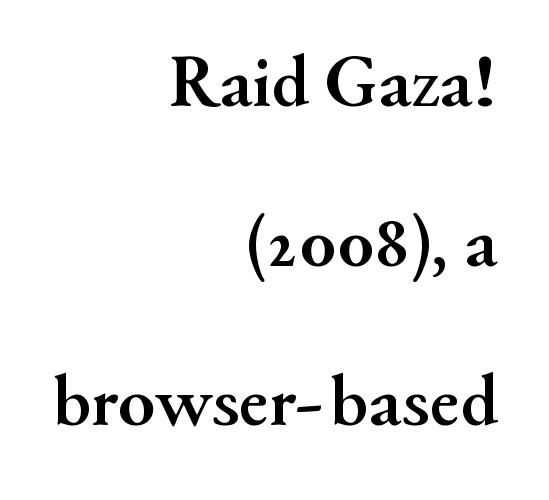
{"serif": "yes", "italic": "no", "bold": "yes", "weight": "semibold", "width": "normal", "stroke_contrast": "medium", "x_height": "small", "monospaced": "no", "underline": "no", "align": "right", "line_spacing": "loose", "line_spacing_ratio": 2.13, "letter_spacing": "normal", "letter_spacing_em": 0.0, "glyph_px": 75}
